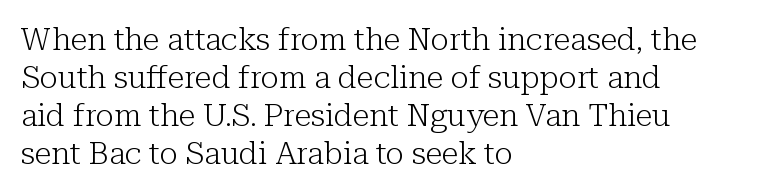
The image shows 31 px light serif type, upright; set left-aligned, line spacing 1.23x, normal letter spacing, not underlined; low stroke contrast and a medium x-height.
